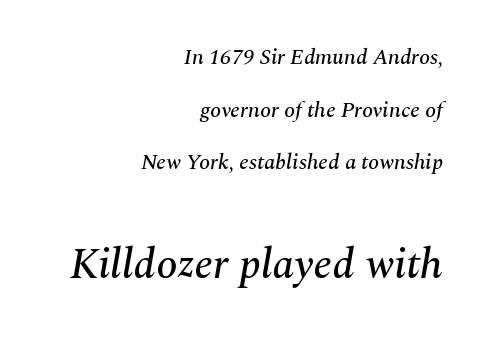
The image shows 43 px serif type, italic (leaning right); set right-aligned, loose line spacing (2.39x), normal letter spacing, not underlined; the second (bottom) block is 1.95x larger; medium stroke contrast and a medium x-height.
